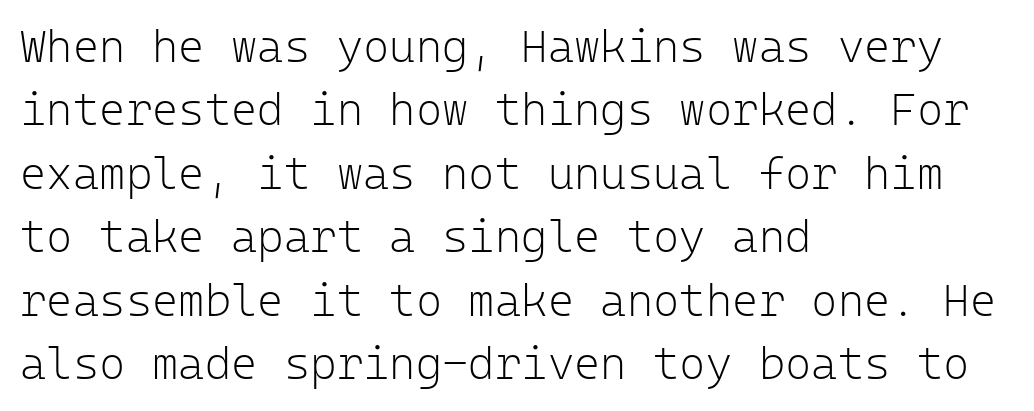
Q: Is the text bold? A: No.
Q: Is the text italic (slanted)? A: No, it is upright.
Q: Is the typeface a serif or a sans-serif typeface? A: Sans-serif.
Q: Is the text underlined? A: No.
Q: How is the paragraph aligned? A: Left-aligned.
Q: Is the spacing between letters normal or unusually wide? A: Normal.
Q: Is the spacing between lines tight, normal or loose? A: Normal.
Q: Width (condensed, normal, or wide)? A: Normal.
Q: Stroke contrast? A: Low.
Q: x-height? A: Medium.
Q: Monospaced? A: Yes.
